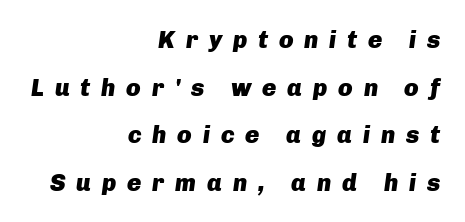
{"italic": "yes", "lean": "right", "slant_degrees": 8, "bold": "yes", "underline": "no", "align": "right", "line_spacing": "loose", "line_spacing_ratio": 1.98, "letter_spacing": "wide", "letter_spacing_em": 0.45, "glyph_px": 24}
